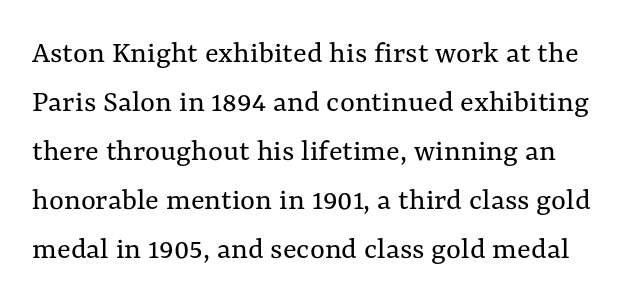
Q: Is the text bold? A: No.
Q: Is the text italic (slanted)? A: No, it is upright.
Q: Is the text underlined? A: No.
Q: Is the spacing between letters normal or unusually wide? A: Normal.
Q: Is the spacing between lines tight, normal or loose? A: Normal.
Q: Width (condensed, normal, or wide)? A: Normal.
Q: Stroke contrast? A: Medium.
Q: x-height? A: Medium.
Q: Monospaced? A: No.
